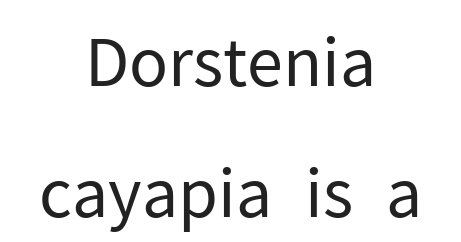
{"serif": "no", "italic": "no", "bold": "no", "weight": "regular", "width": "normal", "stroke_contrast": "low", "x_height": "medium", "monospaced": "no", "underline": "no", "align": "center", "line_spacing": "loose", "line_spacing_ratio": 1.99, "letter_spacing": "normal", "letter_spacing_em": 0.0, "glyph_px": 66}
